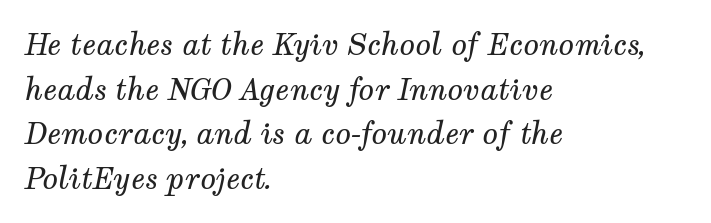
Standard letterfit; no display-style spreading of the glyphs. Line spacing here is normal. The face used here has a pronounced slope to its letters. On a weight scale, this lands at 450 or below. The letters advance in unequal steps, a hallmark of proportional type.
